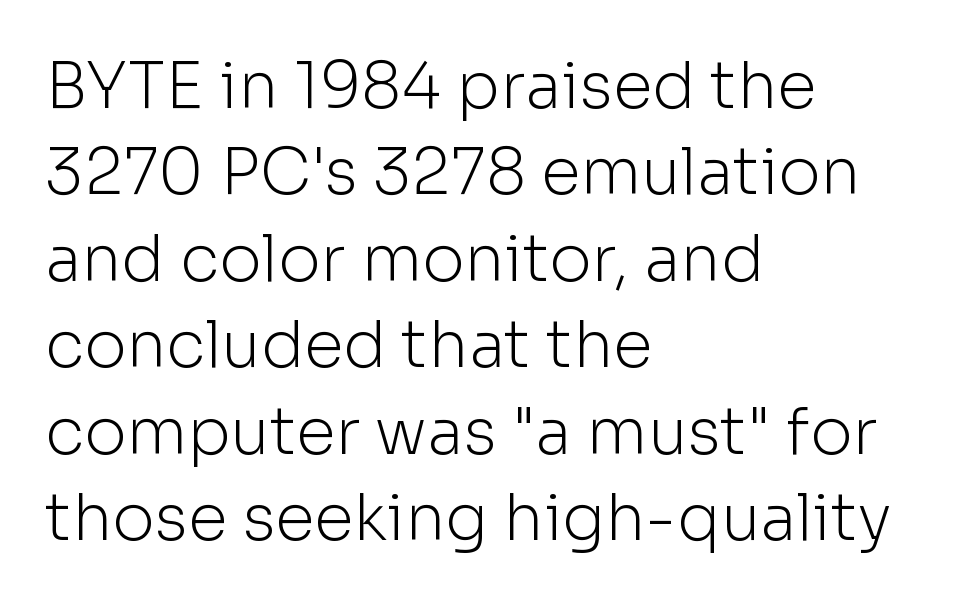
Q: Is the text bold? A: No.
Q: Is the text italic (slanted)? A: No, it is upright.
Q: Is the typeface a serif or a sans-serif typeface? A: Sans-serif.
Q: Is the text underlined? A: No.
Q: How is the paragraph aligned? A: Left-aligned.
Q: Is the spacing between letters normal or unusually wide? A: Normal.
Q: Is the spacing between lines tight, normal or loose? A: Normal.
Q: Width (condensed, normal, or wide)? A: Normal.
Q: Stroke contrast? A: Low.
Q: x-height? A: Medium.
Q: Monospaced? A: No.
